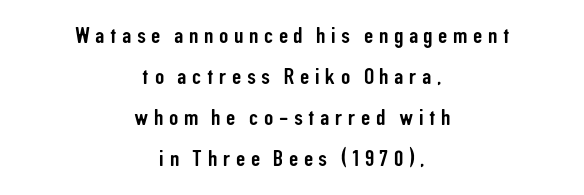
The image shows 23 px text type, upright; set centered, line spacing 1.78x, unusually wide letter spacing (+0.24 em), not underlined.
